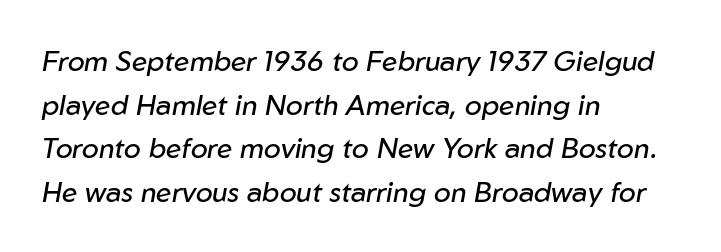
{"italic": "yes", "lean": "right", "slant_degrees": 10, "bold": "no", "weight": "regular", "width": "normal", "stroke_contrast": "low", "x_height": "medium", "monospaced": "no", "underline": "no", "align": "left", "line_spacing": "normal", "line_spacing_ratio": 1.56, "letter_spacing": "normal", "letter_spacing_em": 0.0, "glyph_px": 28}
